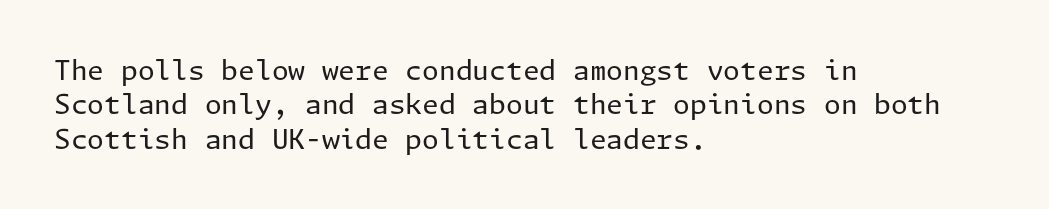
Q: Is the text bold? A: No.
Q: Is the text italic (slanted)? A: No, it is upright.
Q: Is the text underlined? A: No.
Q: How is the paragraph aligned? A: Left-aligned.
Q: Is the spacing between letters normal or unusually wide? A: Normal.
Q: Is the spacing between lines tight, normal or loose? A: Normal.
